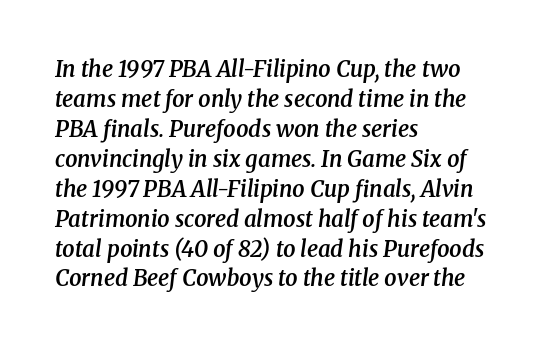
{"italic": "yes", "lean": "right", "slant_degrees": 8, "bold": "semi", "underline": "no", "align": "left", "line_spacing": "normal", "line_spacing_ratio": 1.36, "letter_spacing": "normal", "letter_spacing_em": 0.0, "glyph_px": 22}
